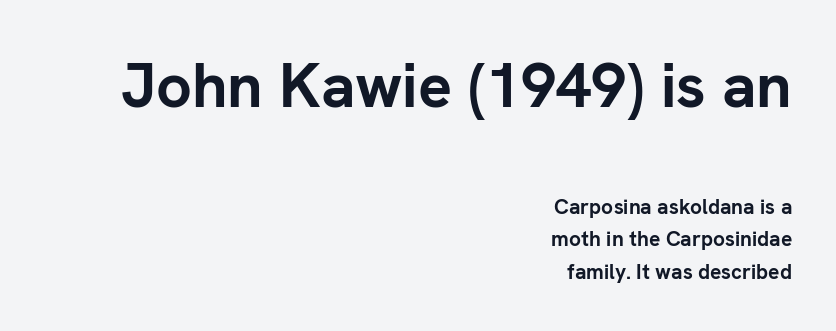
Q: Is the text bold? A: Yes.
Q: Is the text italic (slanted)? A: No, it is upright.
Q: Is the typeface a serif or a sans-serif typeface? A: Sans-serif.
Q: Is the text underlined? A: No.
Q: How is the paragraph aligned? A: Right-aligned.
Q: Is the spacing between letters normal or unusually wide? A: Normal.
Q: Is the spacing between lines tight, normal or loose? A: Normal.
Q: Which block of text is set in a larger size, the first (top) or the second (bottom)? A: The first (top) one.
Q: Width (condensed, normal, or wide)? A: Normal.
Q: Stroke contrast? A: Low.
Q: x-height? A: Medium.
Q: Monospaced? A: No.
